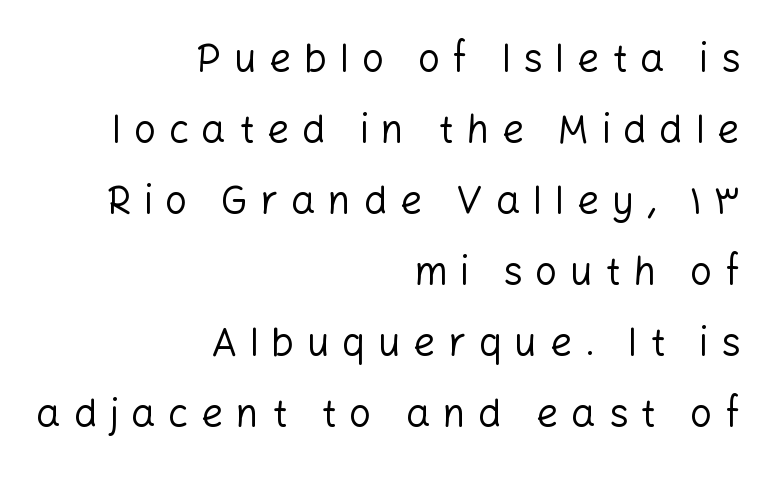
Q: Is the text bold? A: No.
Q: Is the text italic (slanted)? A: No, it is upright.
Q: Is the typeface a serif or a sans-serif typeface? A: Sans-serif.
Q: Is the text underlined? A: No.
Q: How is the paragraph aligned? A: Right-aligned.
Q: Is the spacing between letters normal or unusually wide? A: Unusually wide.
Q: Width (condensed, normal, or wide)? A: Normal.
Q: Stroke contrast? A: Low.
Q: x-height? A: Medium.
Q: Monospaced? A: No.
